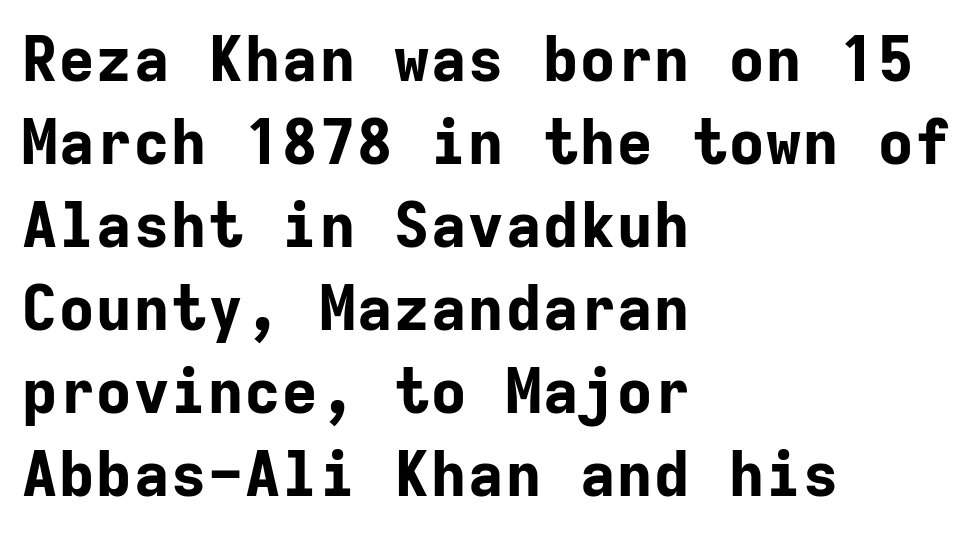
Nothing sits at the stroke ends, so this counts as sans-serif. Think of a typewriter: that constant character pitch is what you see here. The passage shown stacks its lines at a standard gap. Unmarked baselines from the first word to the last. Posture: upright roman. The face used here is rendered with its standard letterfit.
